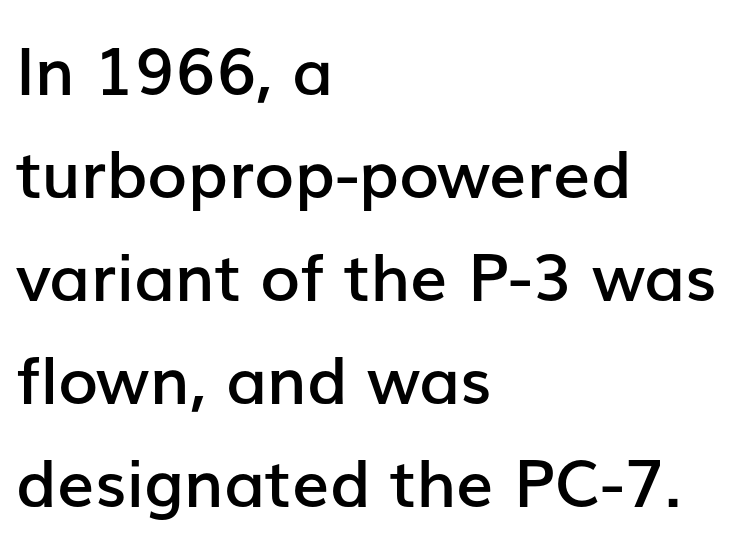
Q: Is the text bold? A: Semi-bold.
Q: Is the text italic (slanted)? A: No, it is upright.
Q: Is the typeface a serif or a sans-serif typeface? A: Sans-serif.
Q: Is the text underlined? A: No.
Q: How is the paragraph aligned? A: Left-aligned.
Q: Is the spacing between letters normal or unusually wide? A: Normal.
Q: Is the spacing between lines tight, normal or loose? A: Normal.
Q: Width (condensed, normal, or wide)? A: Normal.
Q: Stroke contrast? A: Low.
Q: x-height? A: Medium.
Q: Monospaced? A: No.
